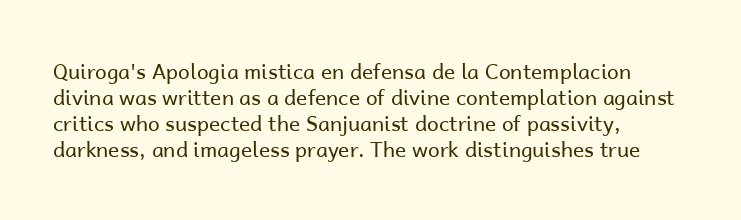
Q: Is the text bold? A: No.
Q: Is the text italic (slanted)? A: No, it is upright.
Q: Is the text underlined? A: No.
Q: How is the paragraph aligned? A: Left-aligned.
Q: Is the spacing between letters normal or unusually wide? A: Normal.
